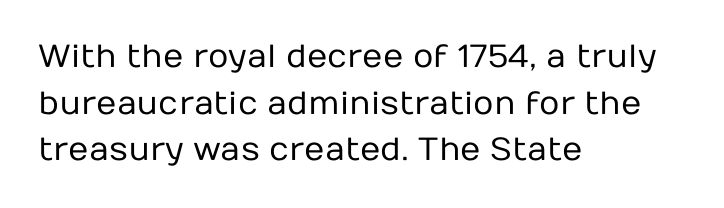
The image shows 32 px regular-weight sans-serif type, upright; set left-aligned, normal line spacing (1.46x), normal letter spacing, not underlined; low stroke contrast and a medium x-height.
